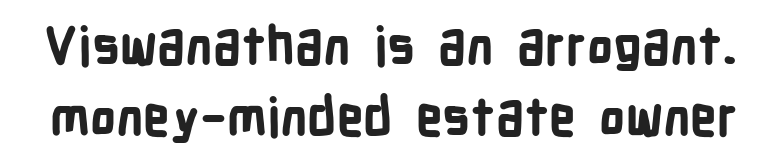
{"serif": "no", "italic": "no", "bold": "yes", "weight": "bold", "width": "condensed", "stroke_contrast": "low", "x_height": "medium", "monospaced": "no", "underline": "no", "line_spacing": "normal", "line_spacing_ratio": 1.37, "letter_spacing": "normal", "letter_spacing_em": 0.0, "glyph_px": 52}
